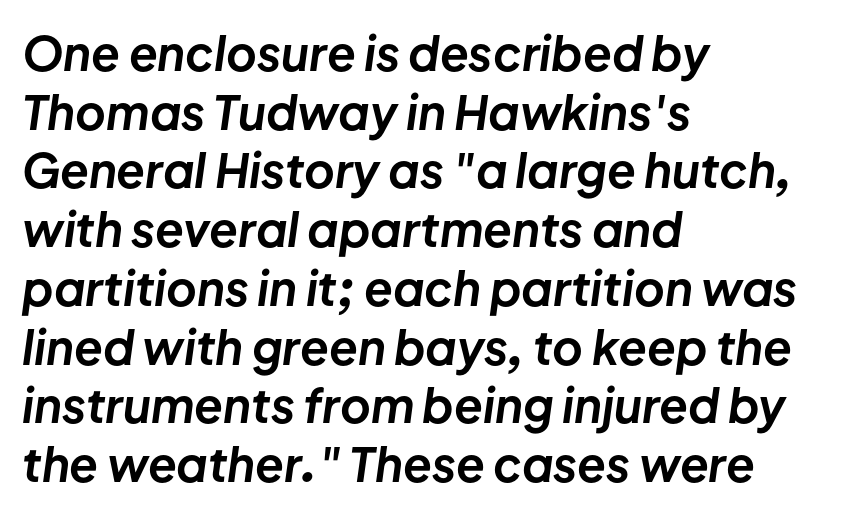
Q: Is the text bold? A: Yes.
Q: Is the text italic (slanted)? A: Yes, it leans right by about 8 degrees.
Q: Is the text underlined? A: No.
Q: How is the paragraph aligned? A: Left-aligned.
Q: Is the spacing between letters normal or unusually wide? A: Normal.
Q: Is the spacing between lines tight, normal or loose? A: Normal.
Q: Width (condensed, normal, or wide)? A: Normal.
Q: Stroke contrast? A: Low.
Q: x-height? A: Medium.
Q: Monospaced? A: No.
